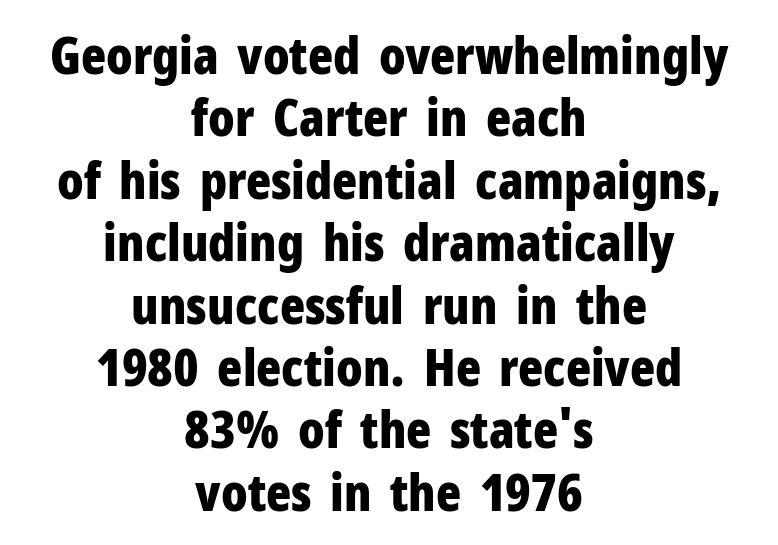
Q: Is the text bold? A: Yes.
Q: Is the text italic (slanted)? A: No, it is upright.
Q: Is the typeface a serif or a sans-serif typeface? A: Sans-serif.
Q: Is the text underlined? A: No.
Q: How is the paragraph aligned? A: Centered.
Q: Is the spacing between letters normal or unusually wide? A: Normal.
Q: Width (condensed, normal, or wide)? A: Condensed.
Q: Stroke contrast? A: Low.
Q: x-height? A: Medium.
Q: Monospaced? A: No.
